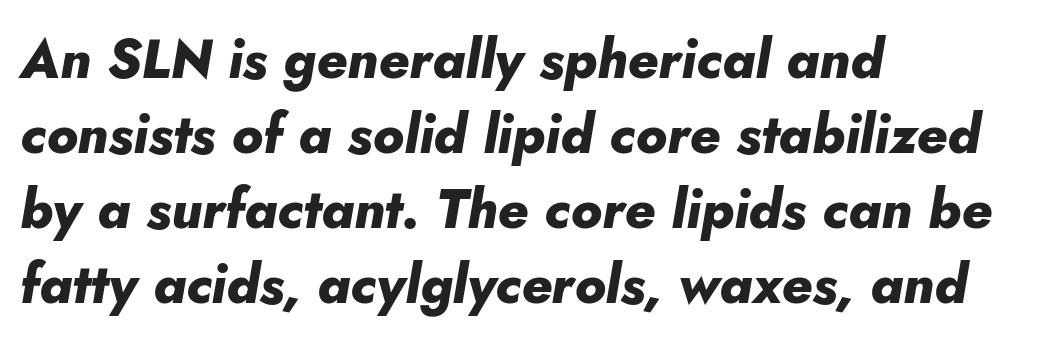
Each letter keeps its own natural width here, so spacing adapts to shape. I'd describe the lettering as bold — thick and assertive. Tracking value appears to be zero — textbook default spacing. Would a proofreader flag this as italicized? Yes. Lines of text with bare space underneath. Does the copy run flush right? No — it runs flush left.
